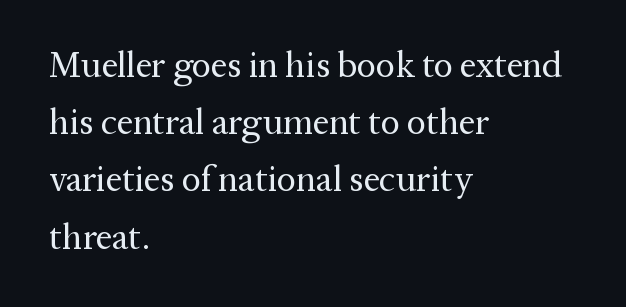
Underline: absent. This sample keeps an unexceptional amount of space between lines. You could not count columns in this text — the font is proportionally spaced. The typography opts for an upright posture over an oblique one. The passage shown is not bold in any degree. Check where the strokes stop: tiny serifs finish them off.
